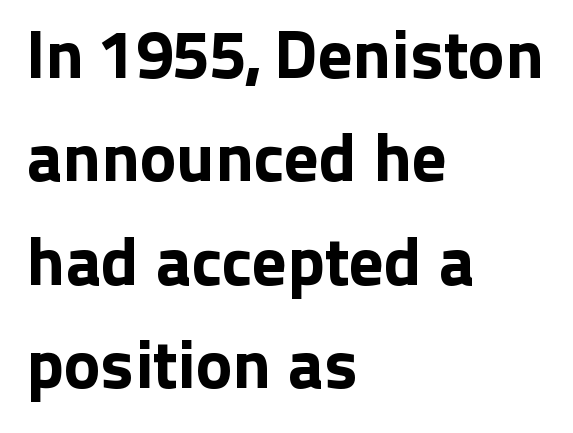
{"serif": "no", "italic": "no", "width": "normal", "stroke_contrast": "low", "x_height": "medium", "monospaced": "no", "underline": "no", "align": "left", "line_spacing": "normal", "line_spacing_ratio": 1.5, "letter_spacing": "normal", "letter_spacing_em": 0.0, "glyph_px": 69}
